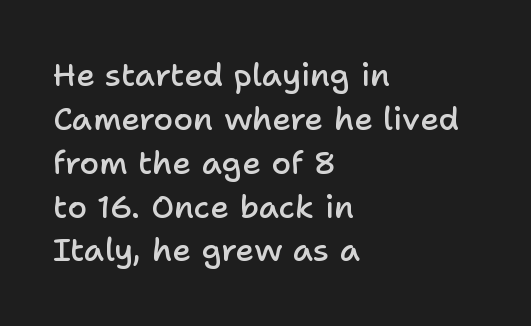
This sample uses an upright cut, with every glyph sitting square on the baseline. Left-aligned paragraph, ragged on the right. Descenders hang freely into open space. Is this a fixed-width face? No — the glyphs have proportional, varying widths. Moderately thickened strokes mark this as semibold type. Students, note that the glyphs here touch the page at normal intervals.
